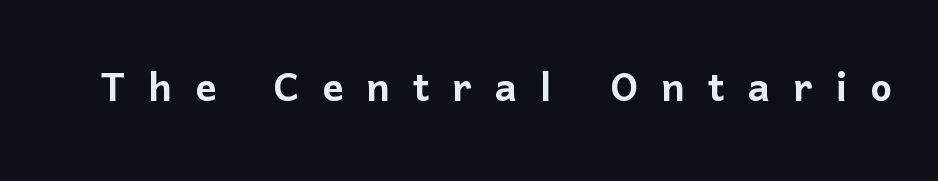
Looks like regular typesetting: each glyph gets only the width it needs. The letters stand straight up with perfectly vertical stems. Is the letter spacing exaggerated? Yes — the characters are pushed far apart. The space beneath each line is pristine and unruled.
